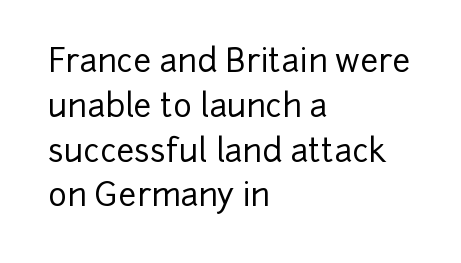
Proportional: the letters do not fall into vertical columns. Compared with typical paragraphs, the rows here are spaced about the same. The letters stand upright; this is a roman face. Notice how the passage keeps a crisp vertical edge on the left only. Inter-character spacing is left at the font's built-in metrics. The rendering shows plain stroke endings on the letterforms — a sans-serif design.
